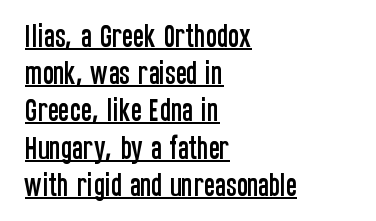
{"italic": "no", "underline": "yes", "align": "left", "line_spacing": "normal", "line_spacing_ratio": 1.43, "letter_spacing": "normal", "letter_spacing_em": 0.0, "glyph_px": 26}
